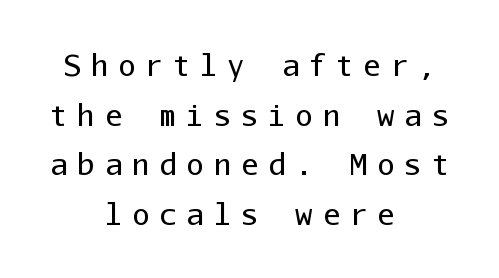
Q: Is the text bold? A: No.
Q: Is the text italic (slanted)? A: No, it is upright.
Q: Is the typeface a serif or a sans-serif typeface? A: Sans-serif.
Q: Is the text underlined? A: No.
Q: How is the paragraph aligned? A: Centered.
Q: Is the spacing between letters normal or unusually wide? A: Unusually wide.
Q: Width (condensed, normal, or wide)? A: Normal.
Q: Stroke contrast? A: Low.
Q: x-height? A: Medium.
Q: Monospaced? A: Yes.
